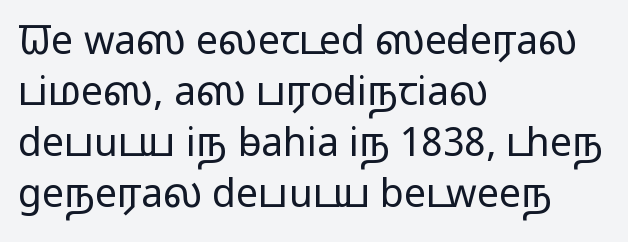
Q: Is the text bold? A: No.
Q: Is the text italic (slanted)? A: No, it is upright.
Q: Is the typeface a serif or a sans-serif typeface? A: Sans-serif.
Q: Is the text underlined? A: No.
Q: How is the paragraph aligned? A: Left-aligned.
Q: Is the spacing between letters normal or unusually wide? A: Normal.
Q: Is the spacing between lines tight, normal or loose? A: Normal.
Q: Width (condensed, normal, or wide)? A: Wide.
Q: Stroke contrast? A: Low.
Q: x-height? A: Medium.
Q: Monospaced? A: No.
